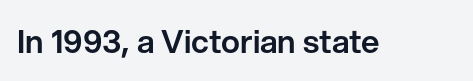
The image shows 32 px sans-serif type, upright; set normal letter spacing, not underlined; low stroke contrast and a medium x-height.
